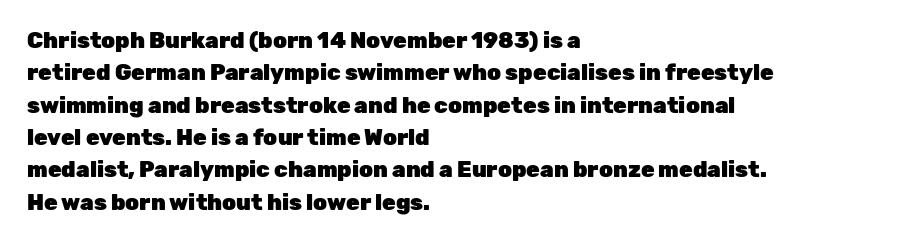
{"italic": "no", "bold": "yes", "underline": "no", "align": "left", "line_spacing": "normal", "line_spacing_ratio": 1.47, "letter_spacing": "normal", "letter_spacing_em": 0.0, "glyph_px": 22}
